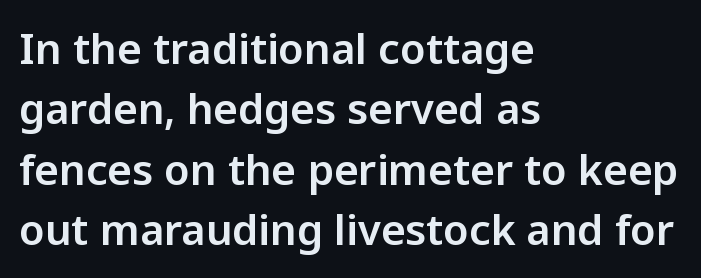
These lines were composed using upright roman letters. Observe the ordinary spacing: letters are neighbours, not strangers. One-word summary of the alignment: left. Compared with typical paragraphs, the rows here are spaced about the same.
